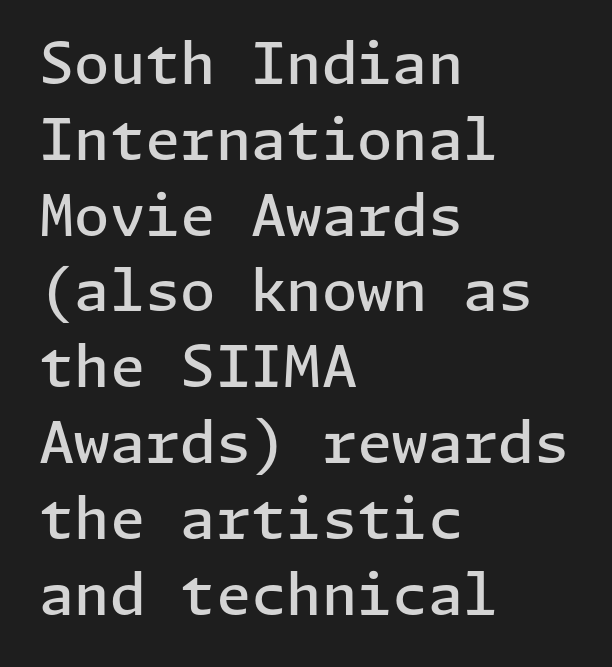
Q: Is the text bold? A: Semi-bold.
Q: Is the text italic (slanted)? A: No, it is upright.
Q: Is the typeface a serif or a sans-serif typeface? A: Sans-serif.
Q: Is the text underlined? A: No.
Q: How is the paragraph aligned? A: Left-aligned.
Q: Is the spacing between letters normal or unusually wide? A: Normal.
Q: Is the spacing between lines tight, normal or loose? A: Normal.
Q: Width (condensed, normal, or wide)? A: Normal.
Q: Stroke contrast? A: Low.
Q: x-height? A: Medium.
